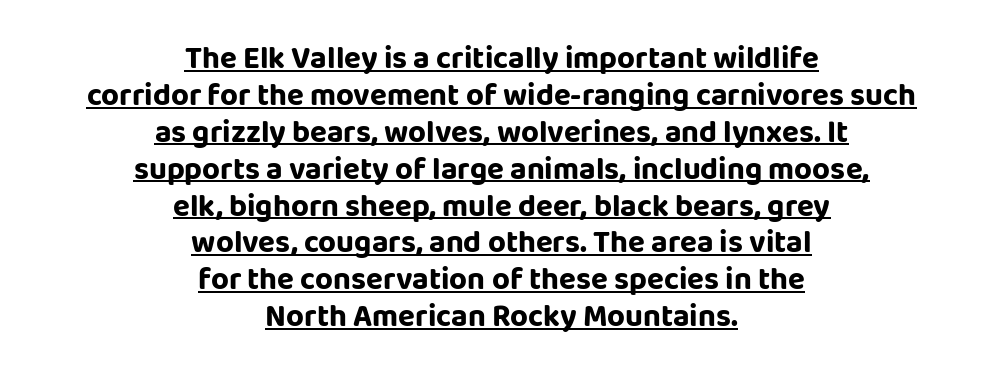
Does extra space separate the letters? No, they use regular spacing. Quick note: not italic, upright. This is underlined copy, the kind a proofreader might mark for attention. This sample has the flowing, uneven cadence of proportional lettering.
